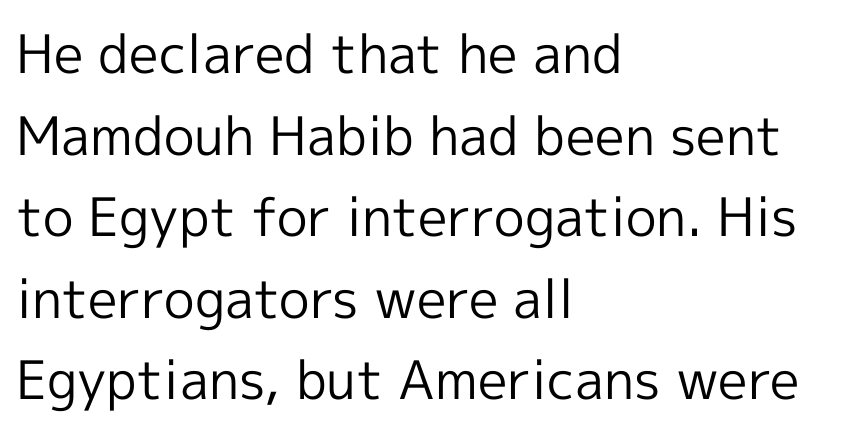
{"serif": "no", "italic": "no", "bold": "no", "weight": "regular", "width": "normal", "x_height": "medium", "monospaced": "no", "underline": "no", "align": "left", "line_spacing": "normal", "line_spacing_ratio": 1.54, "letter_spacing": "normal", "letter_spacing_em": 0.0, "glyph_px": 53}
